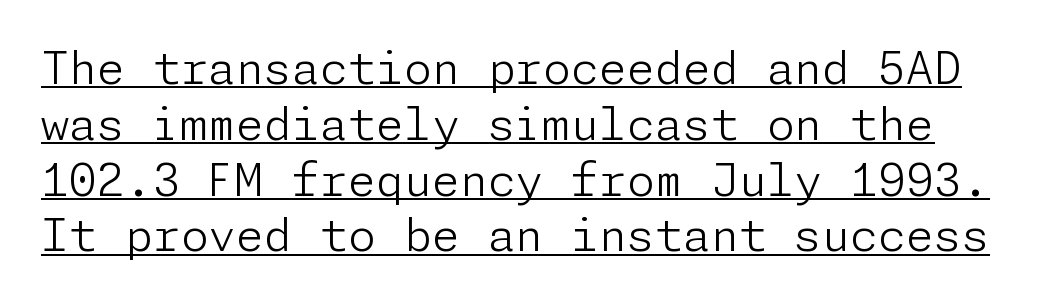
The specimen reads as upright at a glance. This rendering employs a face without finishing strokes, i.e., a sans-serif. Ink coverage per letter is moderate at most. The typesetter has applied underlining to the passage shown.
